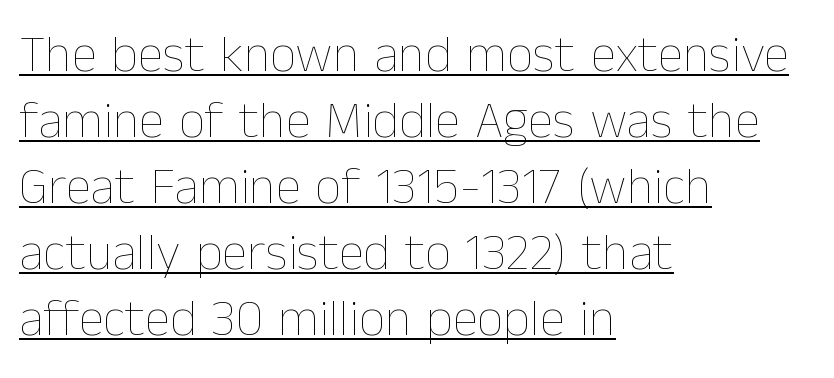
The image shows 52 px thin type, upright; set left-aligned, normal line spacing (1.27x), normal letter spacing, underlined; low stroke contrast and a medium x-height.
